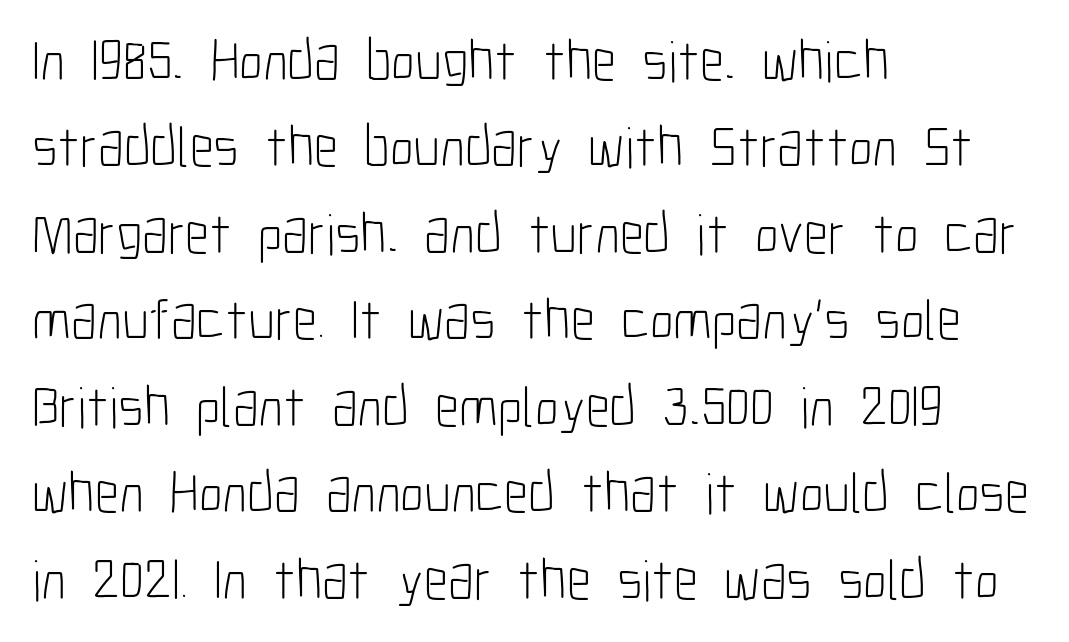
Upright lettering throughout. Nobody touched the tracking dial on this one. Summary of vertical rhythm: regular, with standard interline spacing. The paragraph has a hard left edge and a soft right edge.
